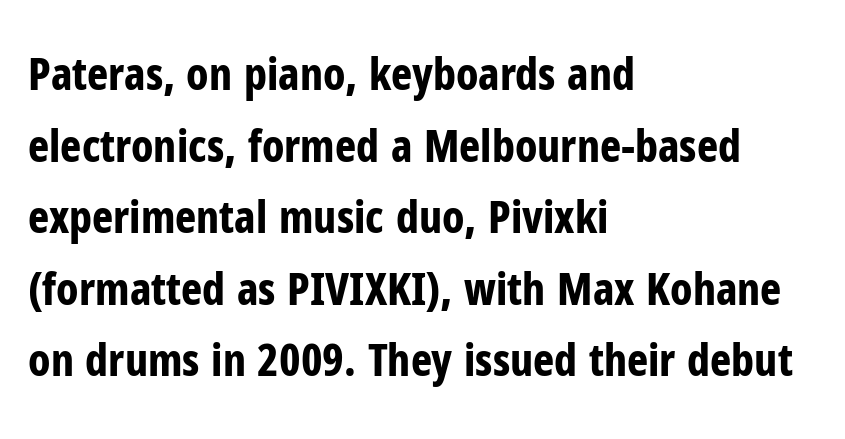
The image shows 45 px bold, condensed sans-serif type, upright; set left-aligned, normal line spacing (1.59x), normal letter spacing, not underlined; low stroke contrast and a medium x-height.
